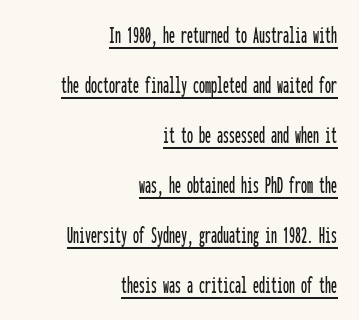
Layout note: lines flush right. A continuous stroke trails under the words, as in a hyperlink. Regarding leading, the lines here are spaced well apart. The lettering holds an erect, upright posture throughout.
